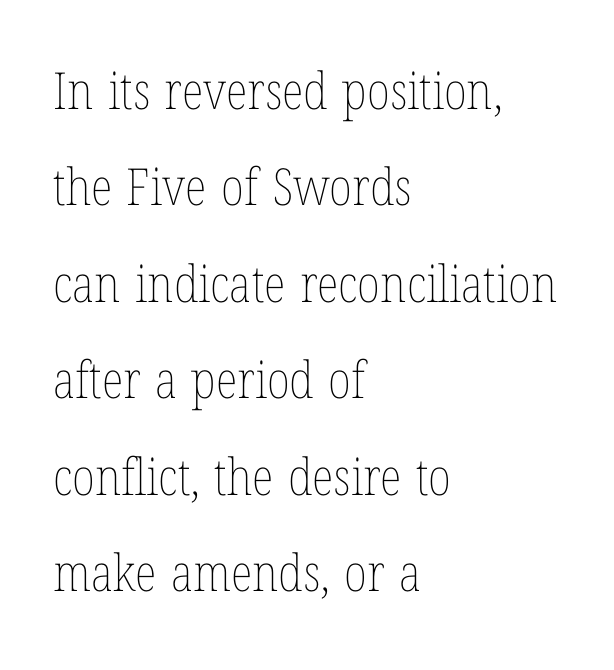
{"italic": "no", "bold": "no", "weight": "thin", "width": "condensed", "stroke_contrast": "low", "x_height": "medium", "monospaced": "no", "underline": "no", "align": "left", "line_spacing_ratio": 1.89, "letter_spacing": "normal", "letter_spacing_em": 0.0, "glyph_px": 51}
